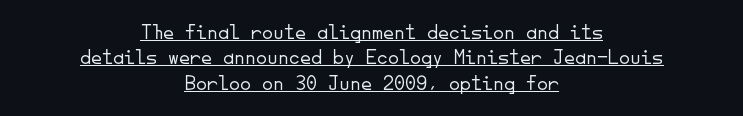
Q: Is the text bold? A: No.
Q: Is the text italic (slanted)? A: No, it is upright.
Q: Is the text underlined? A: Yes.
Q: How is the paragraph aligned? A: Centered.
Q: Is the spacing between letters normal or unusually wide? A: Normal.
Q: Is the spacing between lines tight, normal or loose? A: Tight.
